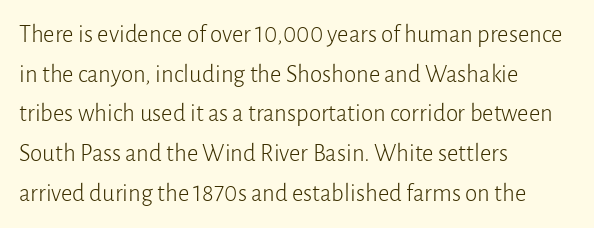
No italicization has been applied; the sample stays upright. Which margin do the lines hug? The left one — the right edge is uneven. Interline gaps are of average width in this sample. Descender tails drop into unmarked territory.
